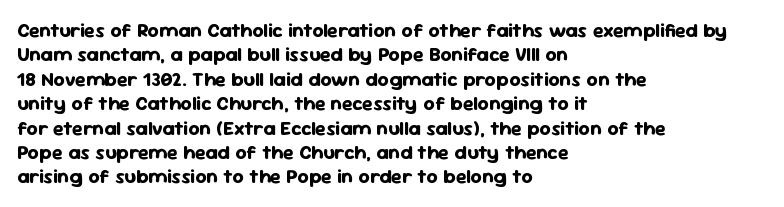
The image shows 20 px bold type, upright; set left-aligned, line spacing 1.22x, normal letter spacing, not underlined.
